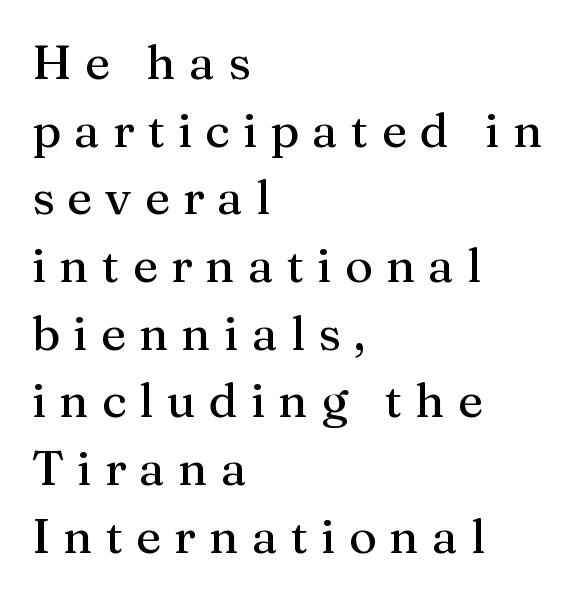
The image shows 48 px serif type, upright; set left-aligned, normal line spacing (1.41x), unusually wide letter spacing (+0.27 em), not underlined; medium stroke contrast and a medium x-height.
